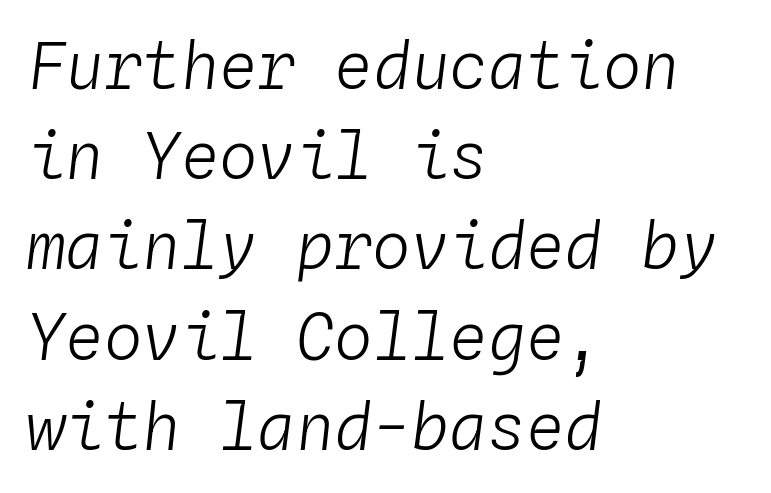
Each line starts at the same left margin while the right side varies. Spacing verdict: monospaced, one width for all characters. Type without underlining. This sample uses plain, unmodified letter spacing. Notice how the stems are inclined rather than vertical — that's the hallmark of italics.
